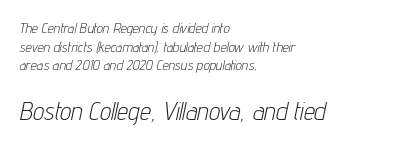
The image shows 25 px text type, italic (leaning right); set left-aligned, normal line spacing (1.33x), normal letter spacing, not underlined; the second (bottom) block is 1.79x larger.
